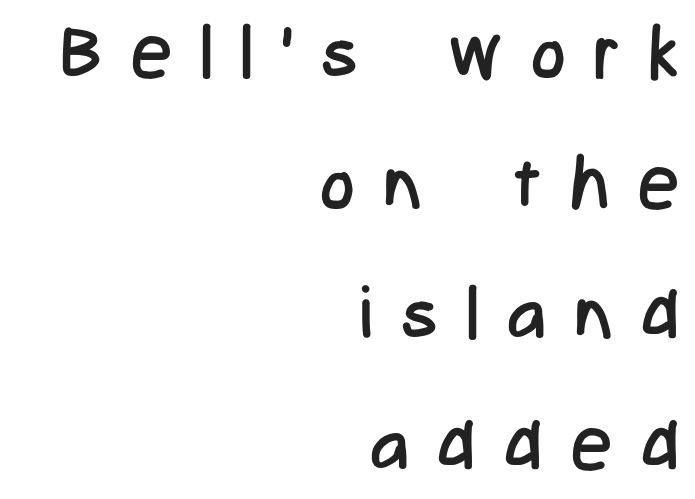
{"serif": "no", "italic": "no", "bold": "no", "weight": "regular", "width": "condensed", "stroke_contrast": "low", "x_height": "medium", "monospaced": "no", "underline": "no", "align": "right", "line_spacing_ratio": 1.79, "letter_spacing": "wide", "letter_spacing_em": 0.4, "glyph_px": 73}
